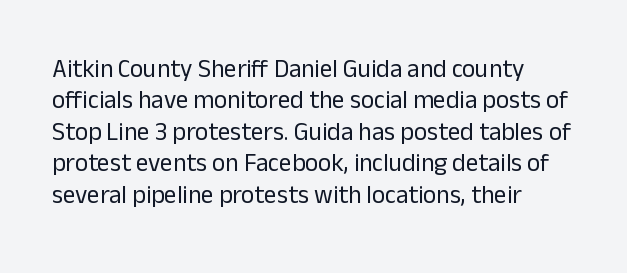
Q: Is the text bold? A: No.
Q: Is the text italic (slanted)? A: No, it is upright.
Q: Is the text underlined? A: No.
Q: How is the paragraph aligned? A: Left-aligned.
Q: Is the spacing between letters normal or unusually wide? A: Normal.
Q: Is the spacing between lines tight, normal or loose? A: Normal.
